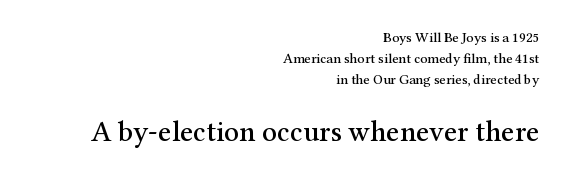
The image shows 29 px serif type, upright; set right-aligned, normal line spacing (1.5x), normal letter spacing, not underlined; the second (bottom) block is 2.07x larger; medium stroke contrast and a medium x-height.
